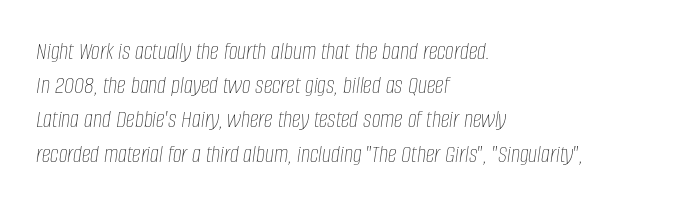
Visually the block forms a straight wall on the left and a jagged coastline on the right. The whole block is typeset with a tilt. Decoration check: the copy has no underline. The face used here is rendered with its standard letterfit. The passage shown is not bold in any degree.
